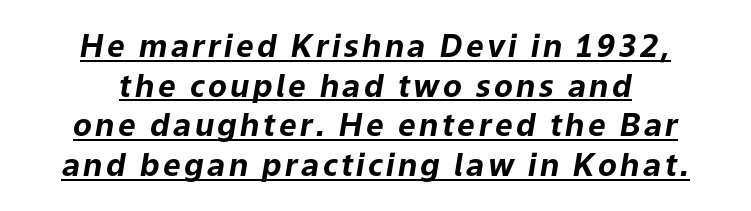
The image shows 31 px bold type, italic (leaning right); set centered, normal line spacing (1.28x), underlined; low stroke contrast and a medium x-height.
